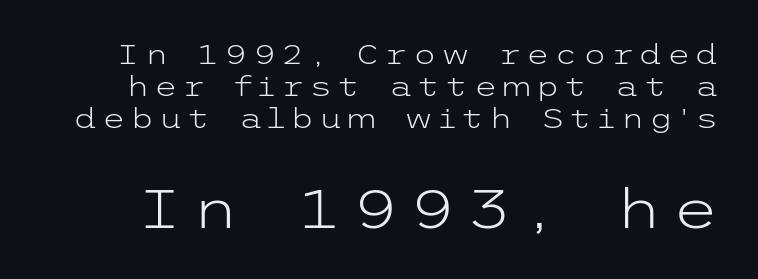
{"serif": "no", "italic": "no", "bold": "no", "weight": "light", "width": "wide", "stroke_contrast": "low", "x_height": "medium", "underline": "no", "line_spacing_ratio": 1.18, "larger_block": "second", "size_ratio": 2.0, "glyph_px": 54}
